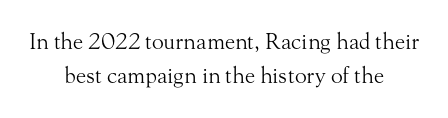
Q: Is the text bold? A: No.
Q: Is the text italic (slanted)? A: No, it is upright.
Q: Is the text underlined? A: No.
Q: How is the paragraph aligned? A: Centered.
Q: Is the spacing between letters normal or unusually wide? A: Normal.
Q: Is the spacing between lines tight, normal or loose? A: Normal.
